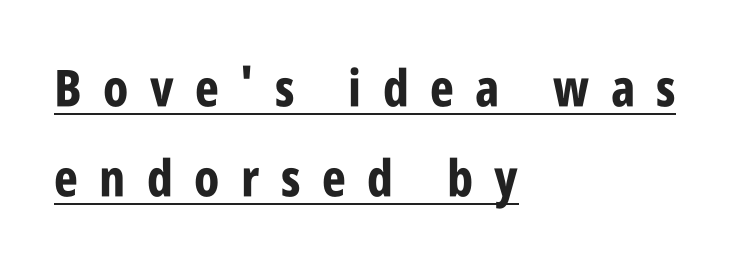
The image shows 51 px bold, condensed sans-serif type, upright; set left-aligned, line spacing 1.76x, unusually wide letter spacing (+0.42 em), underlined; low stroke contrast and a large x-height.
